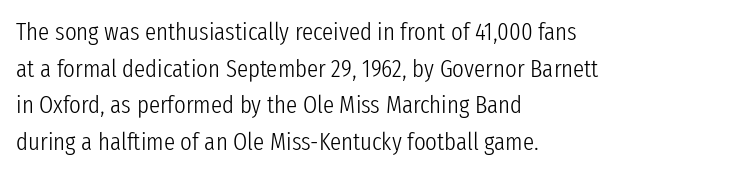
{"italic": "no", "bold": "no", "underline": "no", "align": "left", "line_spacing": "normal", "line_spacing_ratio": 1.47, "letter_spacing": "normal", "letter_spacing_em": 0.0, "glyph_px": 25}
